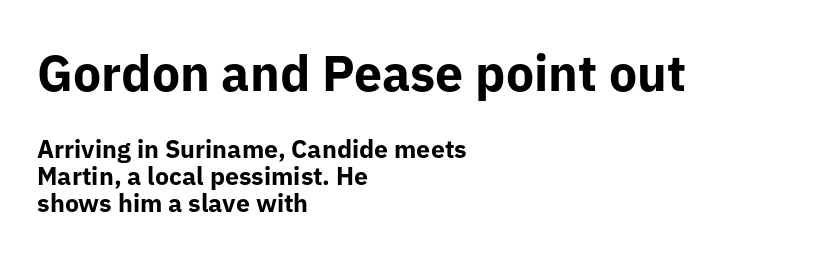
Notice how descenders almost collide with the ascenders below — that's tight leading. The compositor pushed each line to the left boundary. Proportional: the letters do not fall into vertical columns. Its strokes are broad and dark, the hallmark of bold type. The designer went with a sans here, leaving each stem footless. Does the bottom block carry the larger type? No, the top block does.
